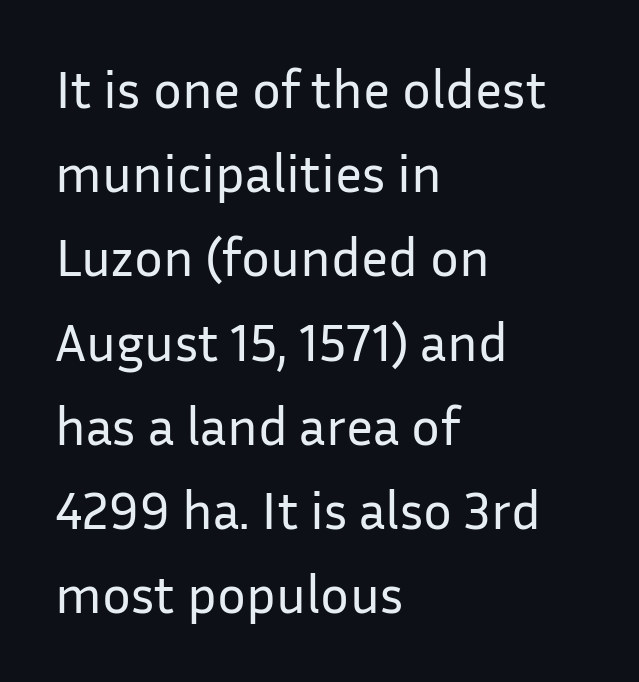
Where is the straight margin? On the left. The strip under each line holds only bare page. Each letter keeps its own natural width here, so spacing adapts to shape. Normally led — the rows are evenly, conventionally spaced.
